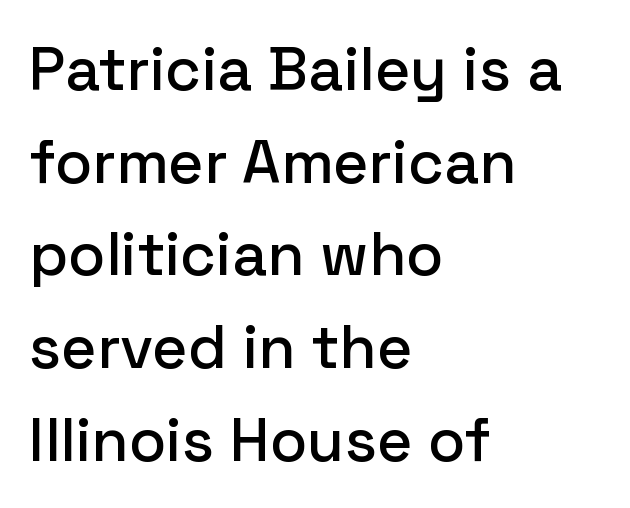
Think of a printed novel: that variable character pitch is what you see here. Each letter's strokes conclude bluntly, with no projecting serifs. Glyph-to-glyph distance matches everyday printed text. The compositor pushed each line to the left boundary.
